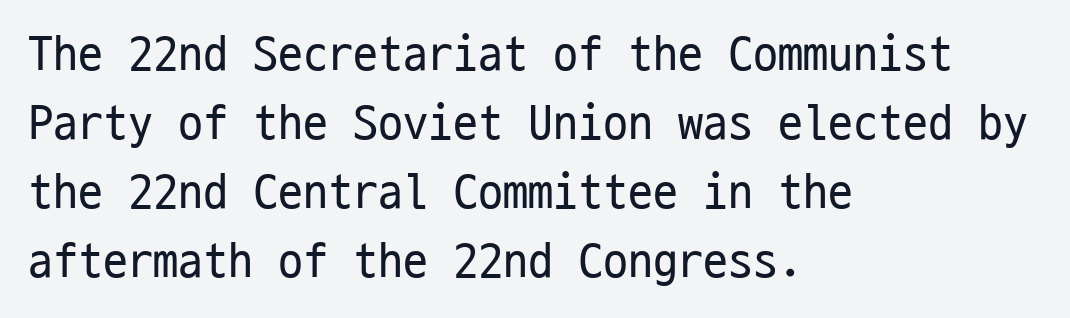
Q: Is the text bold? A: No.
Q: Is the text italic (slanted)? A: No, it is upright.
Q: Is the typeface a serif or a sans-serif typeface? A: Sans-serif.
Q: Is the text underlined? A: No.
Q: How is the paragraph aligned? A: Left-aligned.
Q: Is the spacing between letters normal or unusually wide? A: Normal.
Q: Is the spacing between lines tight, normal or loose? A: Normal.
Q: Width (condensed, normal, or wide)? A: Condensed.
Q: Stroke contrast? A: Low.
Q: x-height? A: Medium.
Q: Monospaced? A: Yes.
